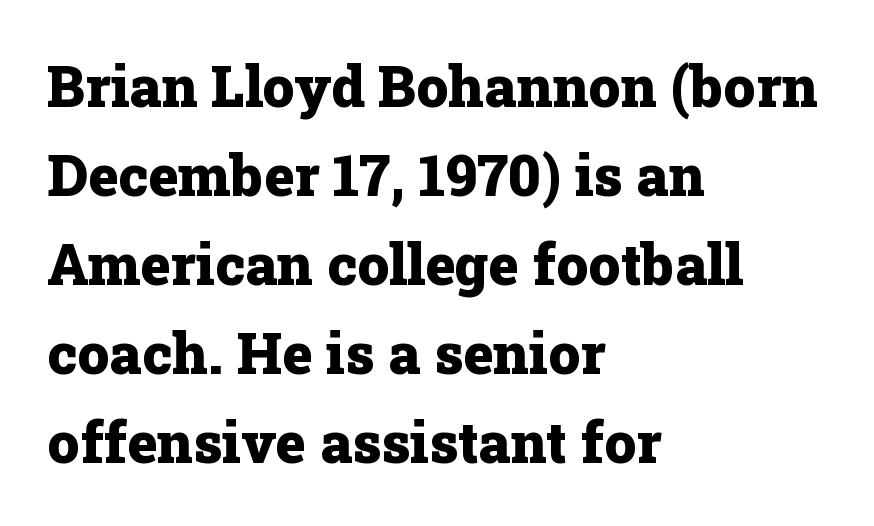
The image shows 57 px heavy serif type, upright; set left-aligned, normal line spacing (1.56x), normal letter spacing, not underlined; low stroke contrast and a medium x-height.
